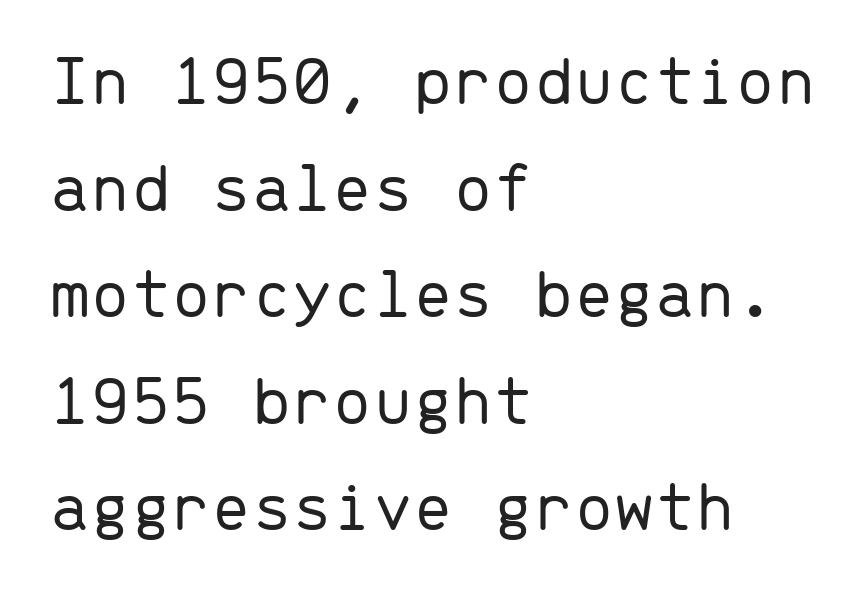
Classification — sans serif. The zone under the glyphs is completely vacant. Vertically, the passage feels balanced, rows spaced as you'd expect. Is there any slant? The stems are plumb.
